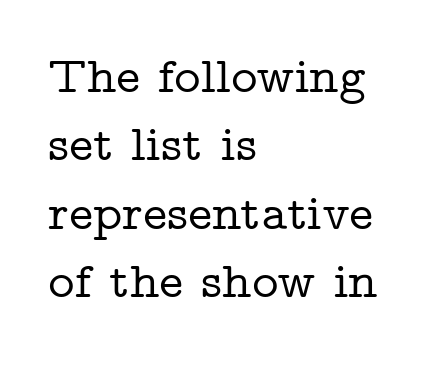
Does the leading feel generous? No, just average. The glyphs are unaccompanied by any horizontal stroke below them. These lines were composed using upright roman letters. Tracking here is standard; glyphs follow each other at the usual distance. Each letter keeps its own natural width here, so spacing adapts to shape. Type style note: has serifs.
